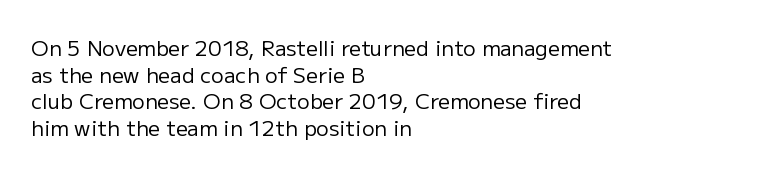
Summary of weight: not heavy and not bold. The vertical gap from one line to the next is medium. The type is set solid horizontally, with unmodified tracking. No italicization has been applied; the sample stays upright. The paragraph shown leans on its left margin. The gap between lines stays unmarked.
